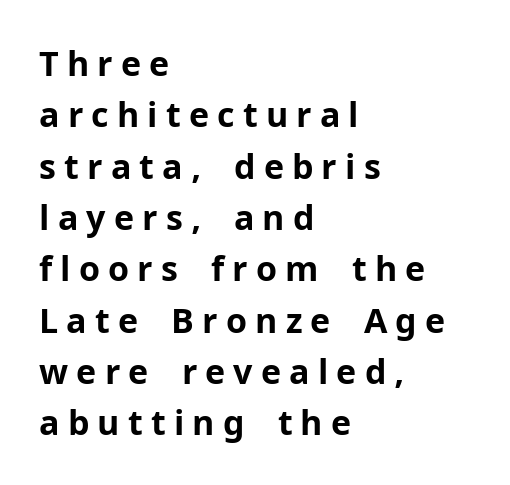
Caption: multi-line text, flush left, ragged right. Whoever set this chose a conventional vertical rhythm. To sum up the face: it is a sans, with no serifs. Only glyphs here, with clear space below each row.
